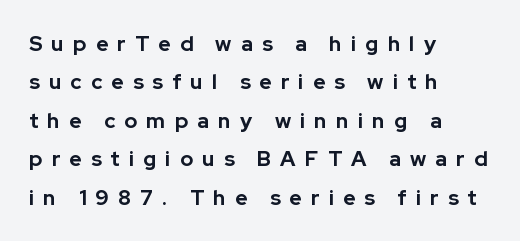
{"italic": "no", "bold": "yes", "underline": "no", "align": "left", "line_spacing_ratio": 1.83, "letter_spacing": "wide", "letter_spacing_em": 0.44, "glyph_px": 21}
